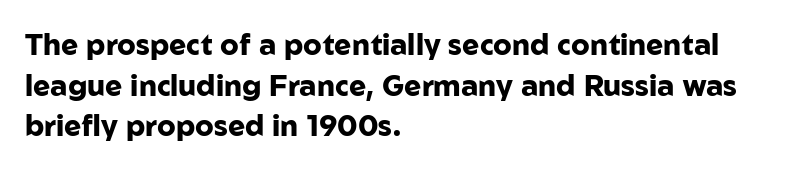
Compared with an ordinary text face, these strokes are far heavier — a full bold. Unlike a traditional serif, this face leaves its strokes unadorned. Each letter keeps its own natural width here, so spacing adapts to shape. These lines were composed using upright roman letters. The line texture is even and compact thanks to regular tracking.
